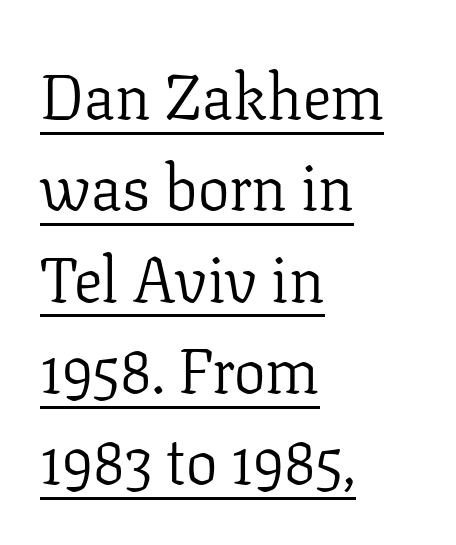
The image shows 63 px light serif type, upright; set left-aligned, normal line spacing (1.45x), normal letter spacing, underlined; low stroke contrast and a medium x-height.
